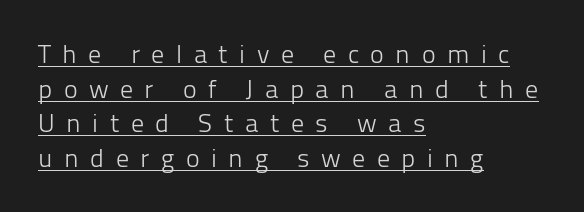
The image shows 26 px text type, upright; set left-aligned, normal line spacing (1.33x), unusually wide letter spacing (+0.44 em), underlined.
